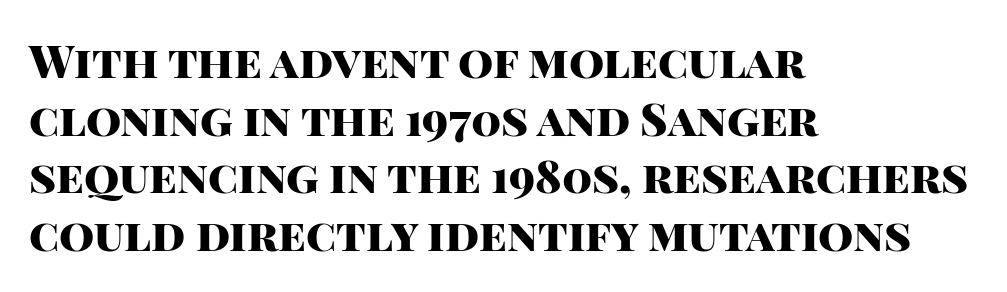
The image shows 45 px heavy sans-serif type, upright; set left-aligned, normal line spacing (1.28x), normal letter spacing, not underlined; high stroke contrast and a large x-height.
